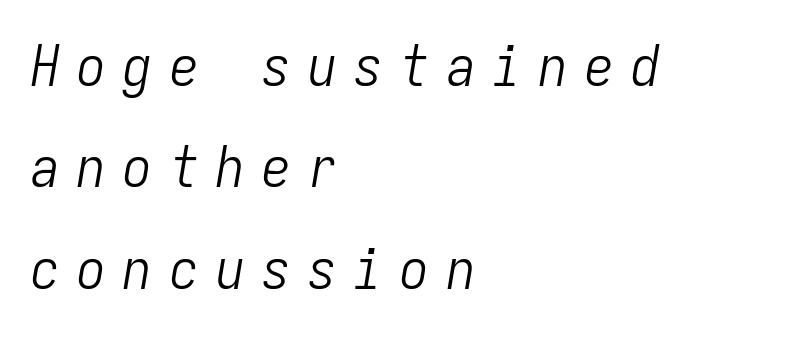
The image shows 57 px light, condensed type, italic (leaning right), monospaced; set left-aligned, line spacing 1.78x, unusually wide letter spacing (+0.31 em), not underlined; low stroke contrast and a medium x-height.
